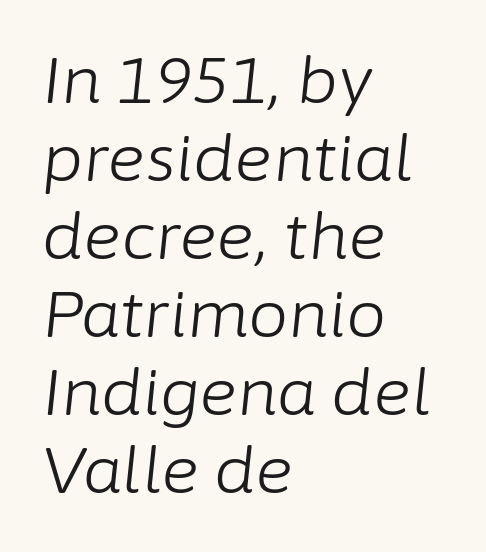
Here the designer chose a conventional face with non-uniform glyph widths. Unmarked baselines from the first word to the last. Look at the tracking — it's just the regular setting, nothing added. No extra ink here — the face is not bold.
